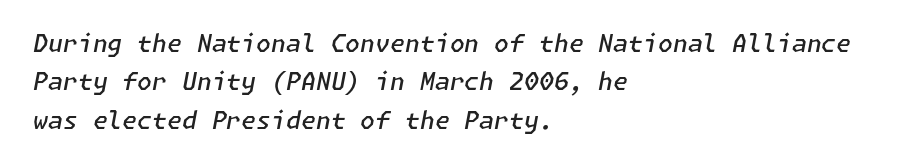
The image shows 24 px text type, italic (leaning right); set left-aligned, normal line spacing (1.6x), normal letter spacing, not underlined.
